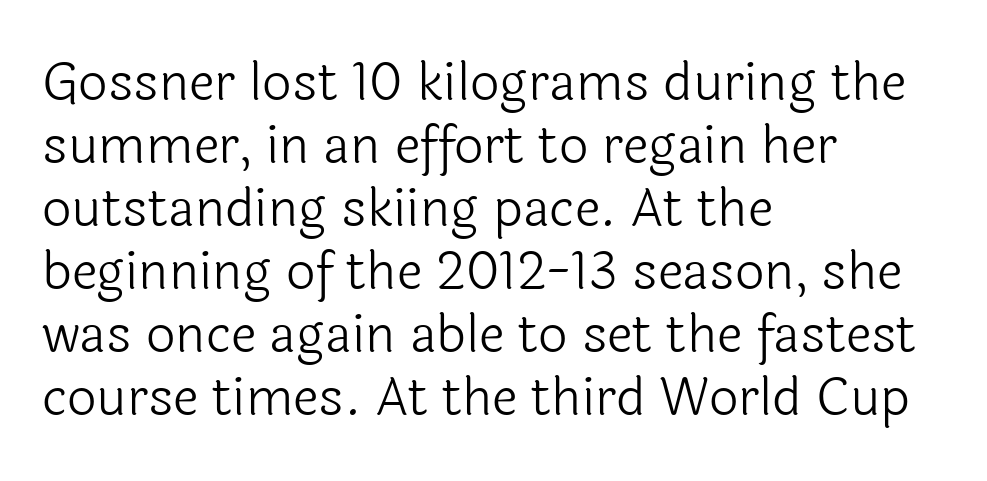
The image shows 52 px light sans-serif type, upright; set left-aligned, line spacing 1.21x, normal letter spacing, not underlined; a medium x-height.
